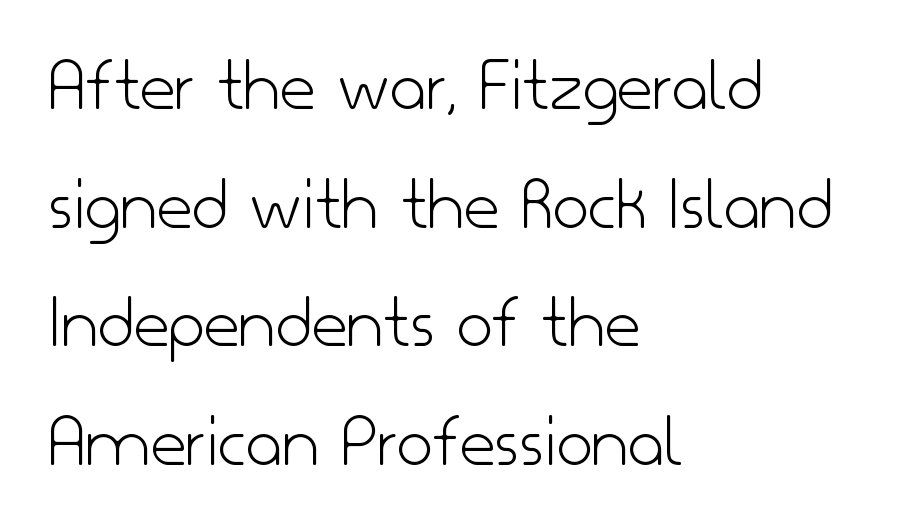
Q: Is the text bold? A: No.
Q: Is the text italic (slanted)? A: No, it is upright.
Q: Is the typeface a serif or a sans-serif typeface? A: Sans-serif.
Q: Is the text underlined? A: No.
Q: How is the paragraph aligned? A: Left-aligned.
Q: Is the spacing between letters normal or unusually wide? A: Normal.
Q: Is the spacing between lines tight, normal or loose? A: Normal.
Q: Width (condensed, normal, or wide)? A: Normal.
Q: Stroke contrast? A: Low.
Q: x-height? A: Small.
Q: Monospaced? A: No.
